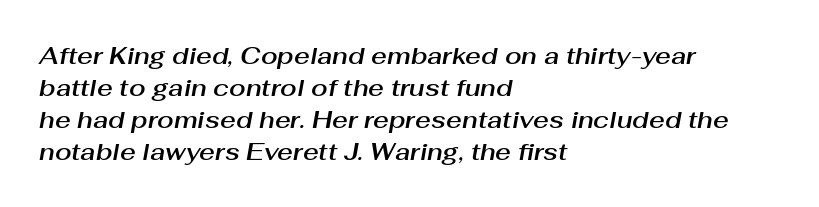
{"italic": "yes", "lean": "right", "slant_degrees": 10, "underline": "no", "align": "left", "line_spacing": "normal", "line_spacing_ratio": 1.33, "letter_spacing": "normal", "letter_spacing_em": 0.0, "glyph_px": 24}
